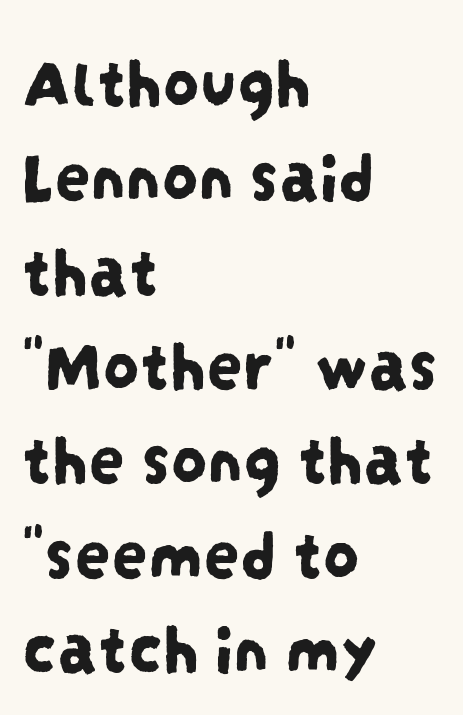
The image shows 72 px condensed sans-serif type; set left-aligned, normal line spacing (1.31x), normal letter spacing, not underlined; low stroke contrast and a large x-height.
